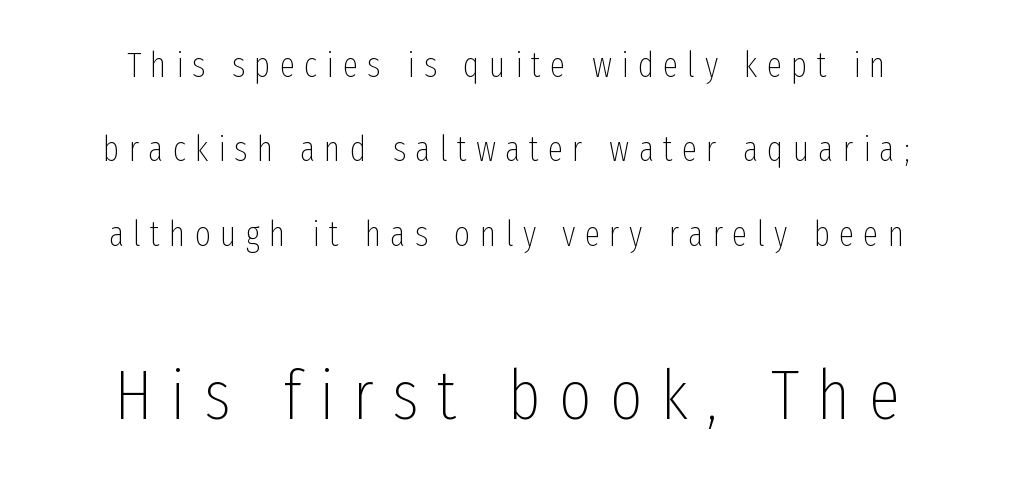
Reading down the block, each line starts at a different indent, mirrored at its end. The face looks like a standard text weight, possibly lighter. Nobody drew a line under any word here. These two chunks differ in scale, with the bottom chunk taking the larger measure.
